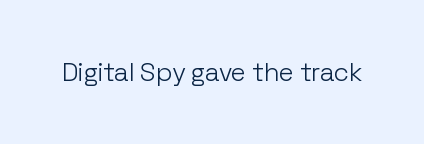
Q: Is the text bold? A: No.
Q: Is the text italic (slanted)? A: No, it is upright.
Q: Is the text underlined? A: No.
Q: Is the spacing between letters normal or unusually wide? A: Normal.
